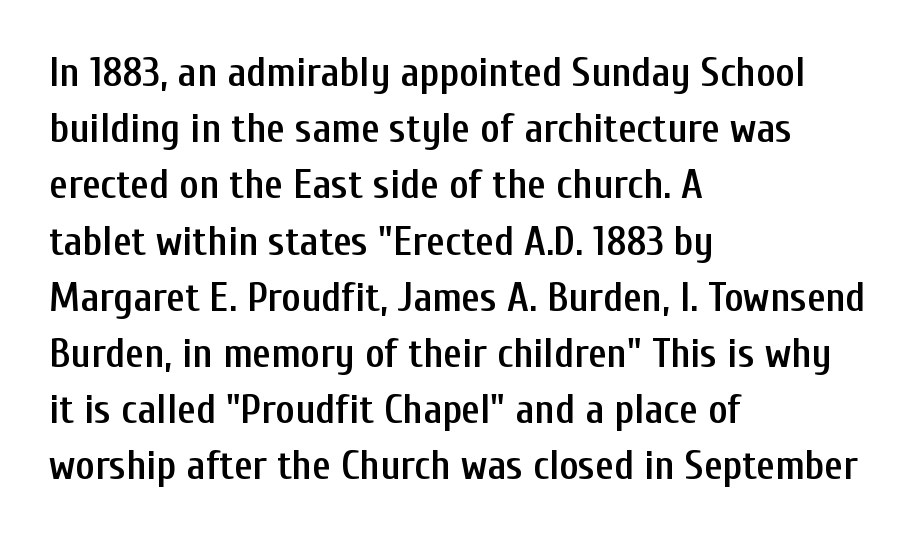
Is there much room between lines? A standard amount, neither cramped nor airy. Does the lettering tilt? It doesn't — this is upright. Each line starts at the same left margin while the right side varies. No word sits above an underline.
